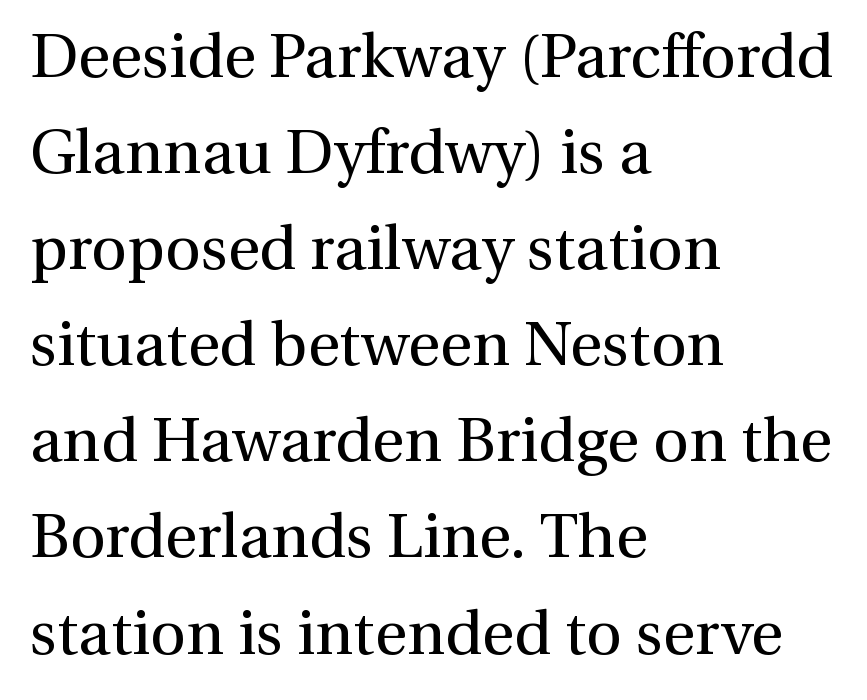
{"serif": "yes", "italic": "no", "bold": "no", "weight": "regular", "width": "normal", "stroke_contrast": "medium", "x_height": "medium", "monospaced": "no", "underline": "no", "align": "left", "line_spacing": "normal", "line_spacing_ratio": 1.55, "letter_spacing": "normal", "letter_spacing_em": 0.0, "glyph_px": 62}
